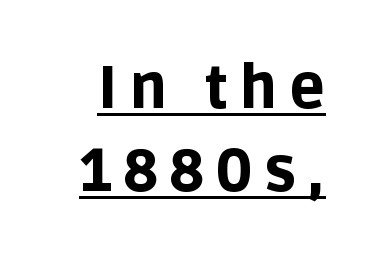
Rows of type keep a routine distance in the vertical direction. This rendering widens character spacing well past its baseline value. Stroke terminals: plain, sans-serif. You could not count columns in this text — the font is proportionally spaced. Vertical strokes here are truly vertical.
